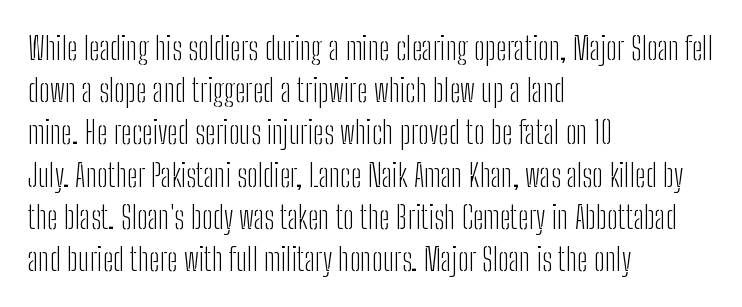
{"serif": "no", "italic": "no", "bold": "no", "weight": "light", "width": "condensed", "stroke_contrast": "low", "x_height": "medium", "monospaced": "no", "underline": "no", "align": "left", "line_spacing": "normal", "line_spacing_ratio": 1.32, "letter_spacing": "normal", "letter_spacing_em": 0.0, "glyph_px": 32}
